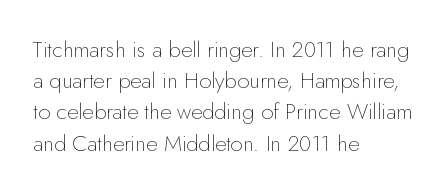
The image shows 22 px text type, upright; set left-aligned, normal line spacing (1.42x), normal letter spacing, not underlined.
